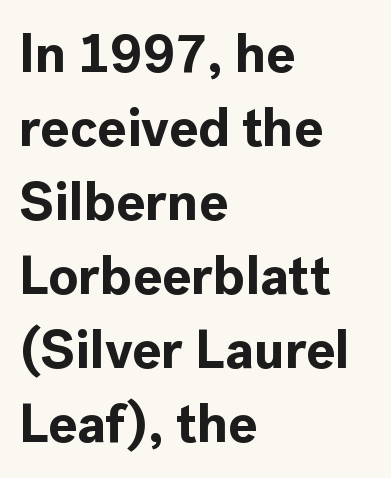
Q: Is the text bold? A: Yes.
Q: Is the text italic (slanted)? A: No, it is upright.
Q: Is the typeface a serif or a sans-serif typeface? A: Sans-serif.
Q: Is the text underlined? A: No.
Q: How is the paragraph aligned? A: Left-aligned.
Q: Is the spacing between letters normal or unusually wide? A: Normal.
Q: Is the spacing between lines tight, normal or loose? A: Normal.
Q: Width (condensed, normal, or wide)? A: Normal.
Q: x-height? A: Medium.
Q: Monospaced? A: No.
